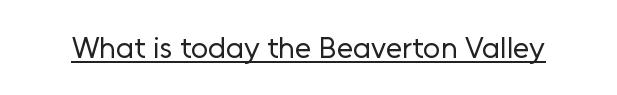
The image shows 30 px regular-weight sans-serif type, upright; set normal letter spacing, underlined; low stroke contrast and a medium x-height.
